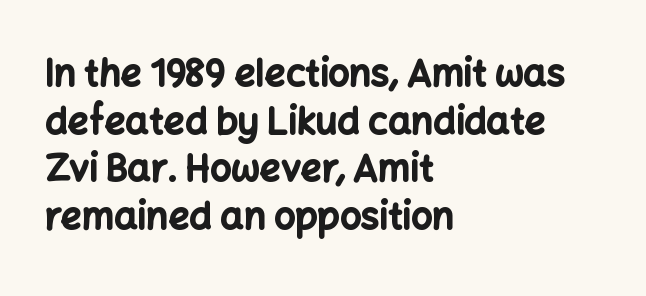
The image shows 37 px bold sans-serif type, upright; set left-aligned, normal line spacing (1.29x), normal letter spacing, not underlined; low stroke contrast and a medium x-height.
